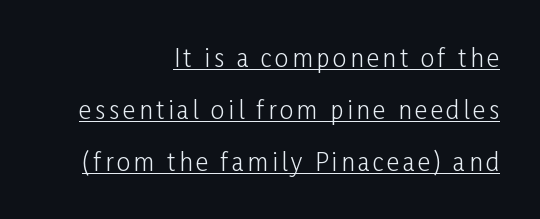
The image shows 24 px text type, upright; set right-aligned, loose line spacing (2.16x), underlined.
